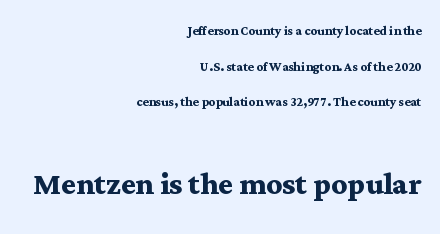
The image shows 39 px semibold, wide serif type, upright; set right-aligned, loose line spacing (2.23x), normal letter spacing, not underlined; the second (bottom) block is 2.44x larger; medium stroke contrast and a medium x-height.
